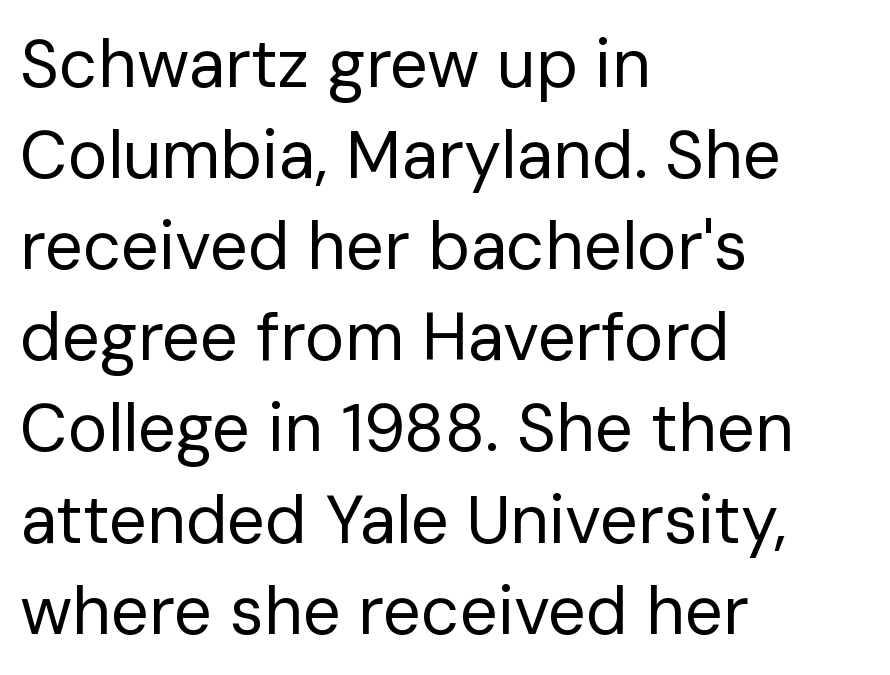
The image shows 67 px regular-weight sans-serif type, upright; set left-aligned, normal line spacing (1.36x), normal letter spacing, not underlined; low stroke contrast and a medium x-height.
